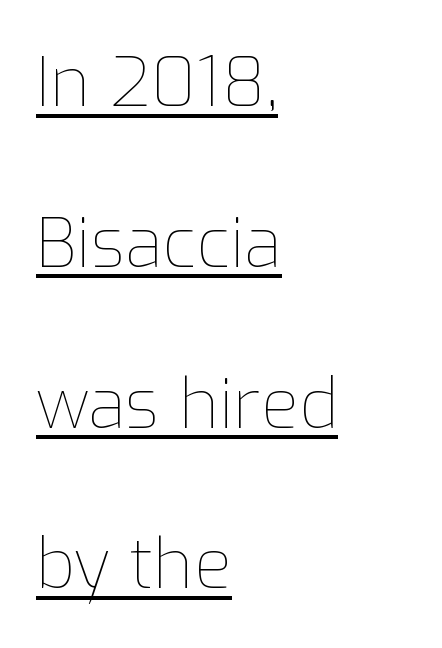
This is roman type, the default non-slanted kind. The weight tops out at a normal text grade. The typesetter chose a ragged-right arrangement here. How would I describe the line gaps? Wide and relaxed.
